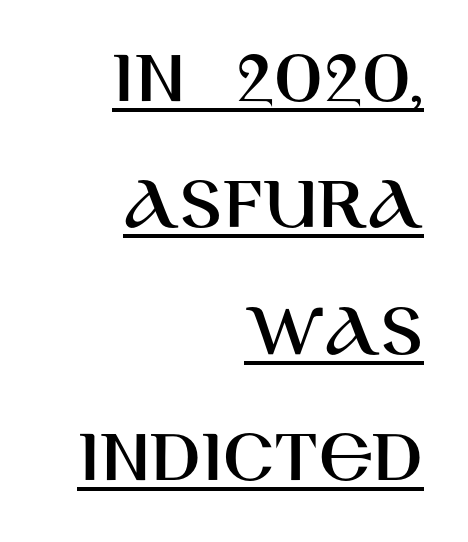
Short note: letters normally spaced. The typesetter has applied underlining to the passage shown. You can tell it's not italic because the verticals are truly vertical. Font category for this specimen: sans-serif.
